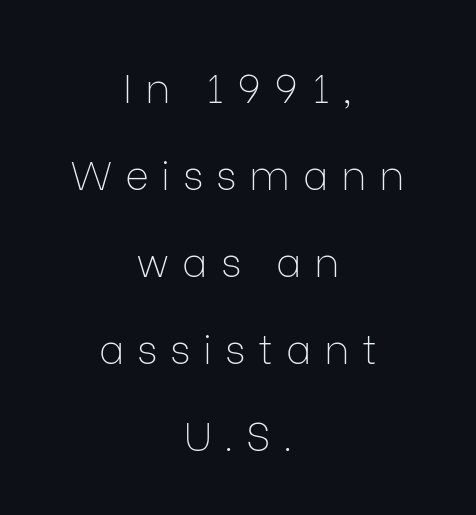
The image shows 41 px thin sans-serif type, upright; set centered, loose line spacing (2.12x), unusually wide letter spacing (+0.31 em), not underlined; low stroke contrast and a medium x-height.
